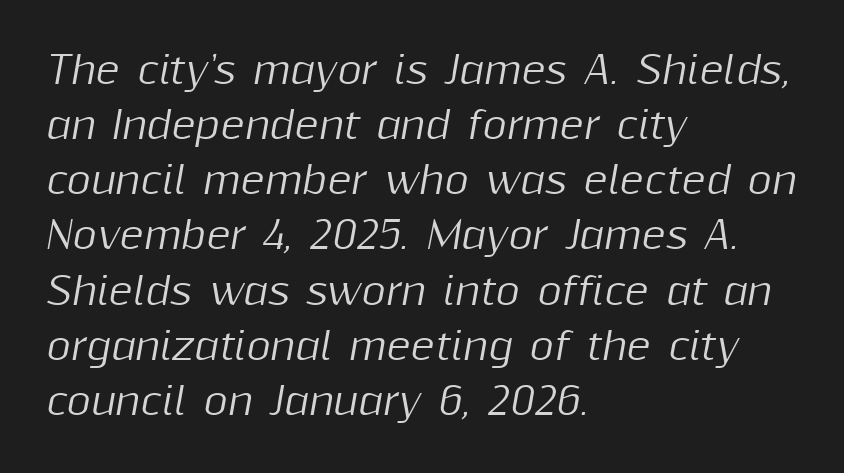
{"italic": "yes", "lean": "right", "slant_degrees": 10, "width": "normal", "stroke_contrast": "medium", "x_height": "medium", "monospaced": "no", "underline": "no", "align": "left", "line_spacing": "normal", "line_spacing_ratio": 1.49, "letter_spacing": "normal", "letter_spacing_em": 0.0, "glyph_px": 37}
